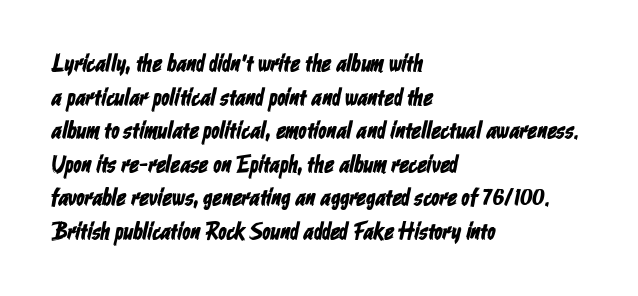
{"underline": "no", "align": "left", "line_spacing": "normal", "line_spacing_ratio": 1.4, "letter_spacing": "normal", "letter_spacing_em": 0.0, "glyph_px": 24}
